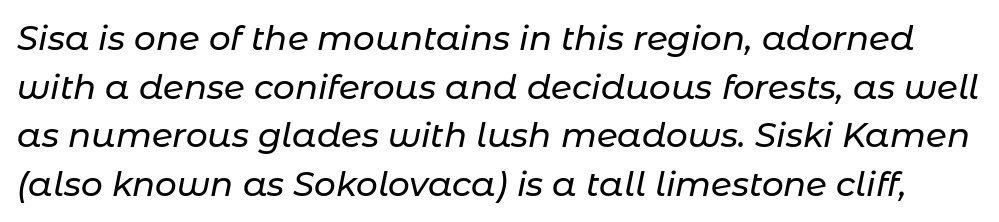
{"italic": "yes", "lean": "right", "slant_degrees": 11, "width": "normal", "stroke_contrast": "low", "x_height": "medium", "monospaced": "no", "underline": "no", "line_spacing": "normal", "line_spacing_ratio": 1.43, "letter_spacing": "normal", "letter_spacing_em": 0.0, "glyph_px": 34}
